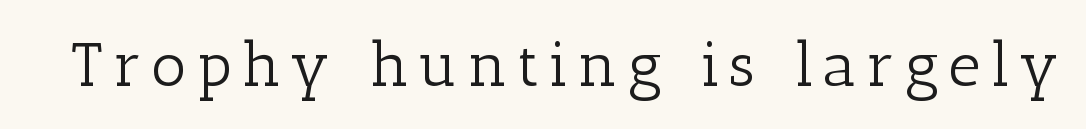
{"serif": "yes", "italic": "no", "bold": "no", "weight": "light", "width": "normal", "stroke_contrast": "low", "x_height": "medium", "monospaced": "no", "underline": "no", "glyph_px": 62}
